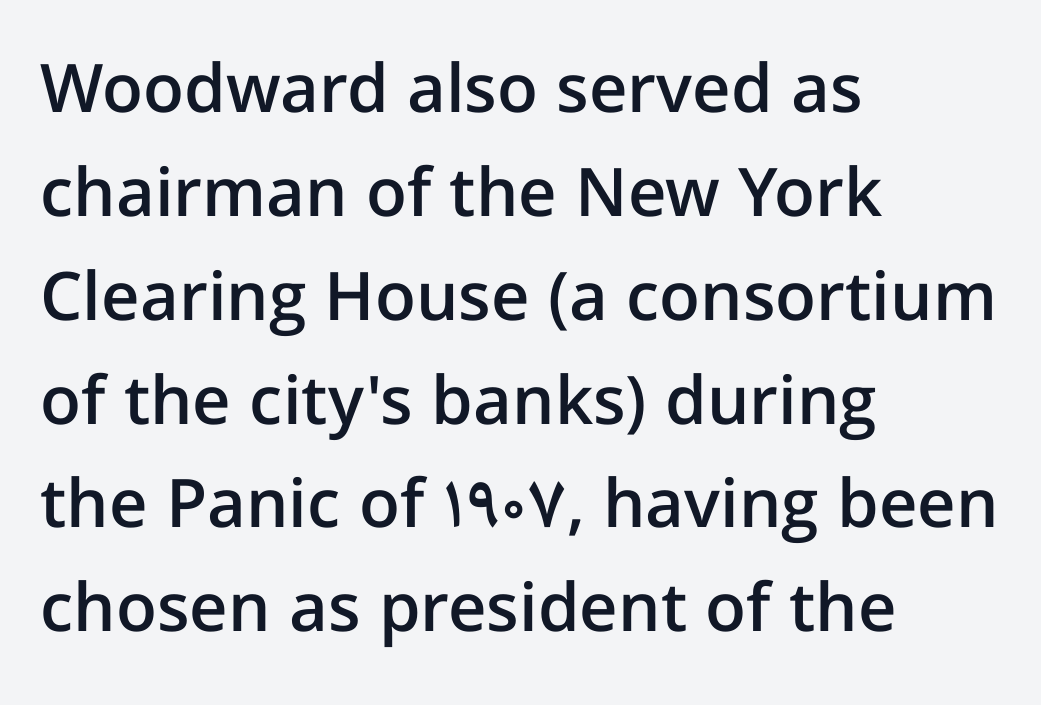
Italic? Not at all — the glyphs are vertical. Letter spacing: default. The sample has been set in demibold, a notch under bold. Line starts are locked; line ends wander. Check where the strokes stop: nothing finishes them off — pure sans.
